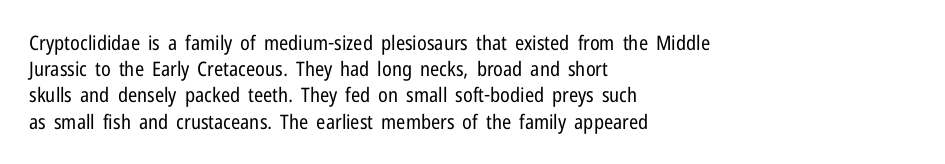
Q: Is the text bold? A: No.
Q: Is the text italic (slanted)? A: No, it is upright.
Q: Is the text underlined? A: No.
Q: How is the paragraph aligned? A: Left-aligned.
Q: Is the spacing between letters normal or unusually wide? A: Normal.
Q: Is the spacing between lines tight, normal or loose? A: Normal.
